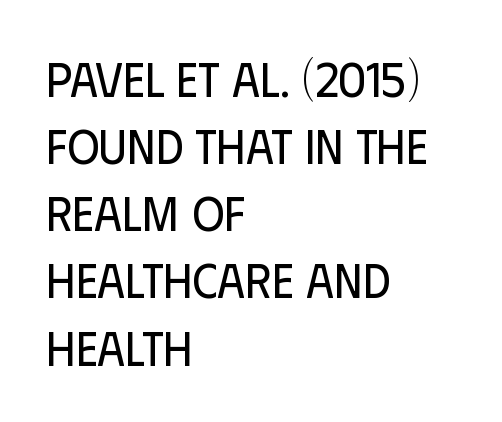
Unbolded letterforms with no extra heft. Type without underlining. Normally led — the rows are evenly, conventionally spaced. Check where the strokes stop: nothing finishes them off — pure sans. Do the letters lean? They stand straight. Varying glyph widths throughout — classic text-font behaviour.
